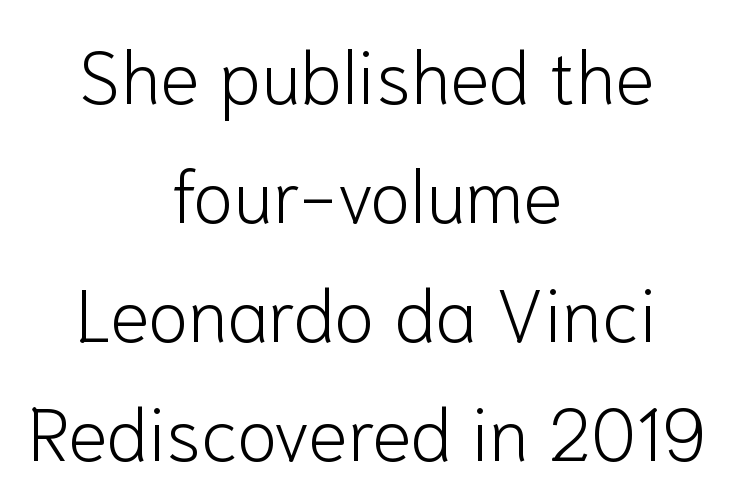
{"serif": "no", "italic": "no", "bold": "no", "weight": "light", "width": "normal", "stroke_contrast": "low", "x_height": "medium", "monospaced": "no", "underline": "no", "align": "center", "line_spacing": "normal", "line_spacing_ratio": 1.61, "letter_spacing": "normal", "letter_spacing_em": 0.0, "glyph_px": 74}
